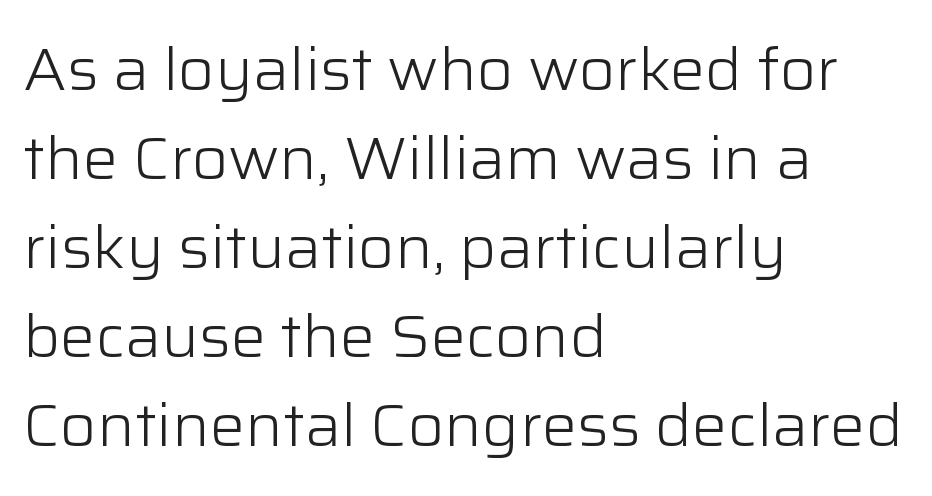
The image shows 59 px light sans-serif type, upright; set left-aligned, normal line spacing (1.51x), normal letter spacing, not underlined; low stroke contrast and a medium x-height.
